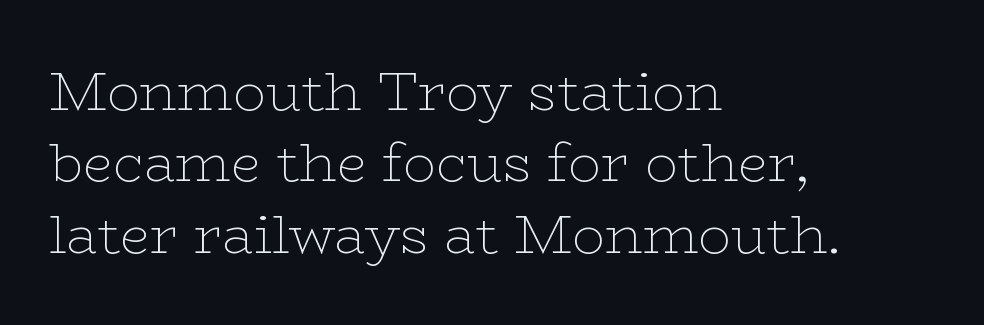
{"serif": "yes", "italic": "no", "bold": "no", "weight": "thin", "width": "wide", "stroke_contrast": "low", "x_height": "medium", "monospaced": "no", "underline": "no", "align": "left", "line_spacing": "normal", "line_spacing_ratio": 1.32, "letter_spacing": "normal", "letter_spacing_em": 0.0, "glyph_px": 54}
